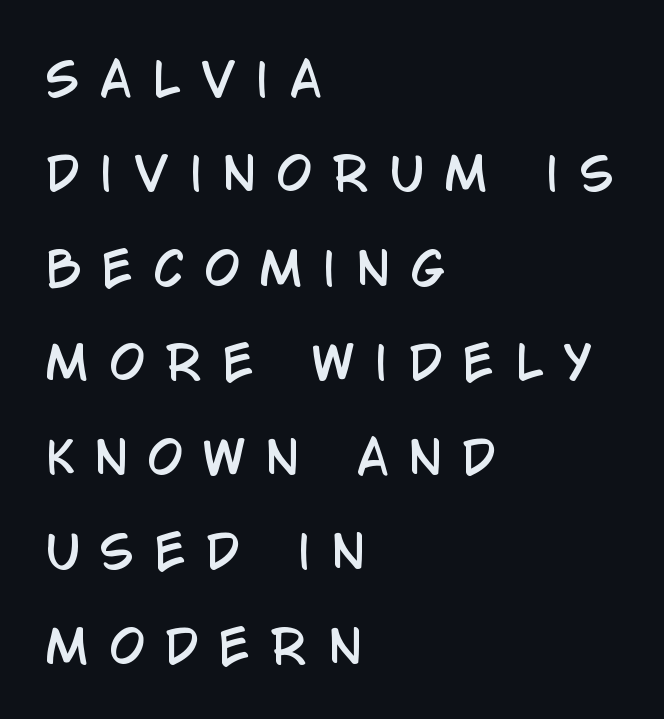
Q: Is the text italic (slanted)? A: No, it is upright.
Q: Is the typeface a serif or a sans-serif typeface? A: Sans-serif.
Q: Is the text underlined? A: No.
Q: How is the paragraph aligned? A: Left-aligned.
Q: Is the spacing between letters normal or unusually wide? A: Unusually wide.
Q: Is the spacing between lines tight, normal or loose? A: Loose.
Q: Width (condensed, normal, or wide)? A: Condensed.
Q: Stroke contrast? A: Low.
Q: x-height? A: Large.
Q: Monospaced? A: No.
